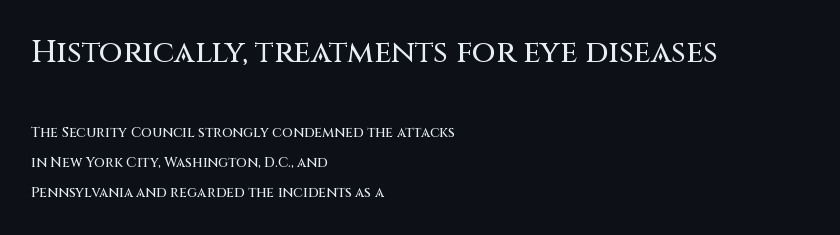
Q: Is the text italic (slanted)? A: No, it is upright.
Q: Is the typeface a serif or a sans-serif typeface? A: Sans-serif.
Q: Is the text underlined? A: No.
Q: How is the paragraph aligned? A: Left-aligned.
Q: Is the spacing between letters normal or unusually wide? A: Normal.
Q: Is the spacing between lines tight, normal or loose? A: Loose.
Q: Which block of text is set in a larger size, the first (top) or the second (bottom)? A: The first (top) one.
Q: Width (condensed, normal, or wide)? A: Normal.
Q: Stroke contrast? A: Medium.
Q: x-height? A: Large.
Q: Monospaced? A: No.
